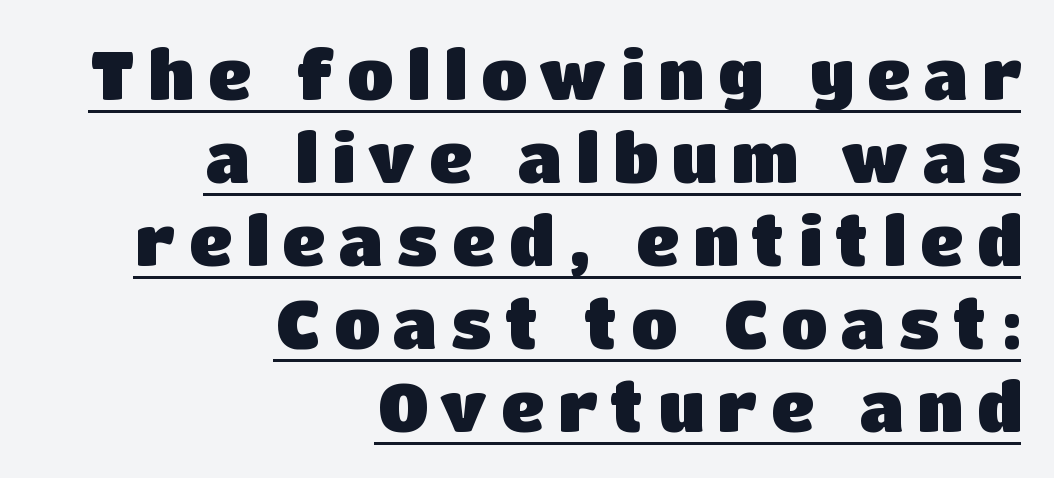
The gaps between neighbouring characters are conspicuously large. You can see a thin bar hugging the bottom of the glyphs. Ascenders rise straight up at ninety degrees. A sans-serif font was chosen for this passage. The passage shown is typed in a proportional face where columns would drift.
